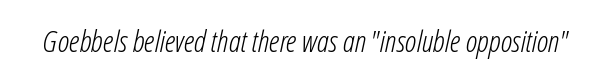
Q: Is the text bold? A: No.
Q: Is the text italic (slanted)? A: Yes, it leans right by about 12 degrees.
Q: Is the text underlined? A: No.
Q: Is the spacing between letters normal or unusually wide? A: Normal.
Q: Width (condensed, normal, or wide)? A: Condensed.
Q: Stroke contrast? A: Low.
Q: x-height? A: Medium.
Q: Monospaced? A: No.
